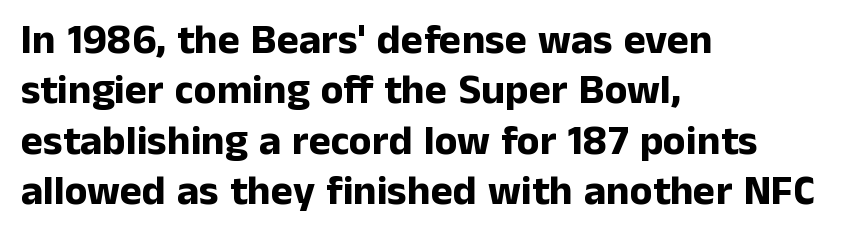
{"serif": "no", "italic": "no", "bold": "yes", "weight": "bold", "width": "normal", "stroke_contrast": "low", "x_height": "medium", "monospaced": "no", "underline": "no", "align": "left", "line_spacing_ratio": 1.2, "letter_spacing": "normal", "letter_spacing_em": 0.0, "glyph_px": 42}
